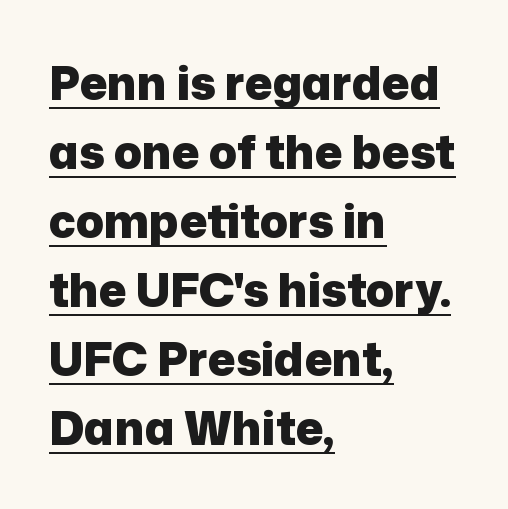
Q: Is the text bold? A: Yes.
Q: Is the text italic (slanted)? A: No, it is upright.
Q: Is the typeface a serif or a sans-serif typeface? A: Sans-serif.
Q: Is the text underlined? A: Yes.
Q: How is the paragraph aligned? A: Left-aligned.
Q: Is the spacing between letters normal or unusually wide? A: Normal.
Q: Is the spacing between lines tight, normal or loose? A: Normal.
Q: Width (condensed, normal, or wide)? A: Normal.
Q: Stroke contrast? A: Low.
Q: x-height? A: Medium.
Q: Monospaced? A: No.
